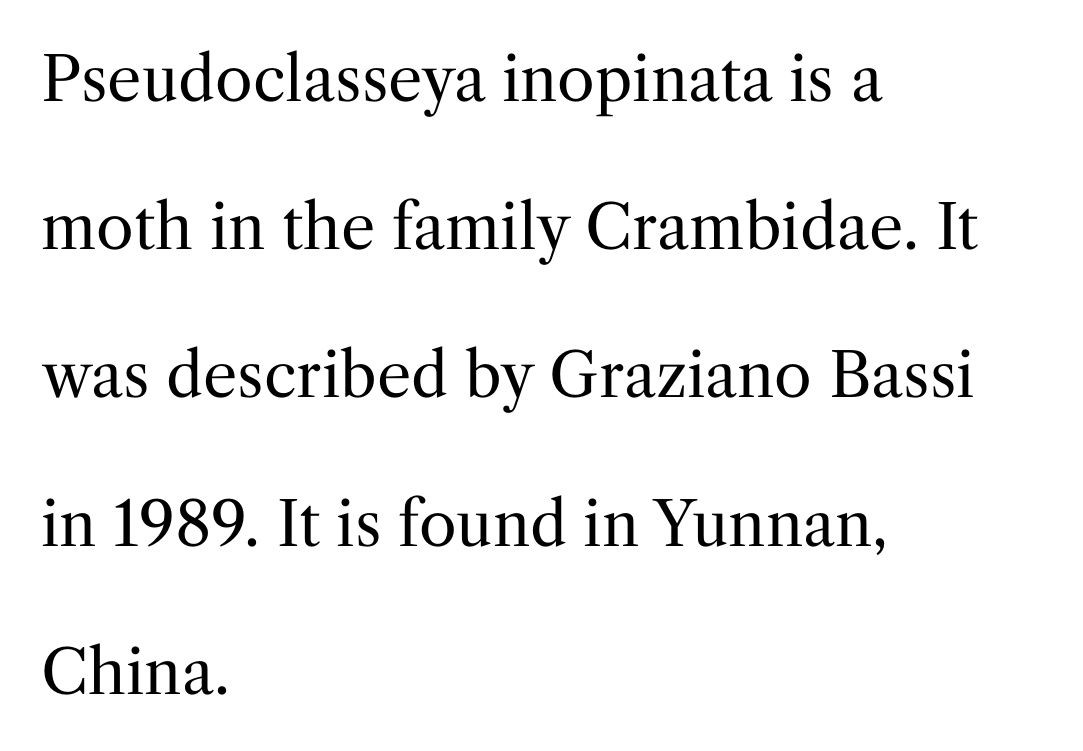
{"serif": "yes", "italic": "no", "bold": "no", "weight": "regular", "width": "normal", "stroke_contrast": "medium", "x_height": "medium", "monospaced": "no", "underline": "no", "align": "left", "line_spacing": "loose", "line_spacing_ratio": 2.43, "letter_spacing": "normal", "letter_spacing_em": 0.0, "glyph_px": 61}
